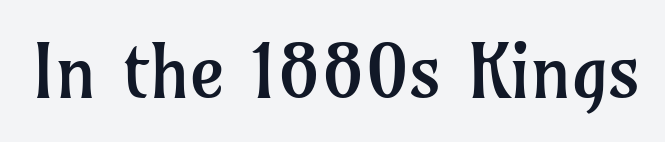
Does the lettering tilt? It doesn't — this is upright. Think standard paragraph weight, or any step lighter than that. Note the varied advance widths — an 'i' is clearly narrower than an 'm'. Quick note: underline off.
